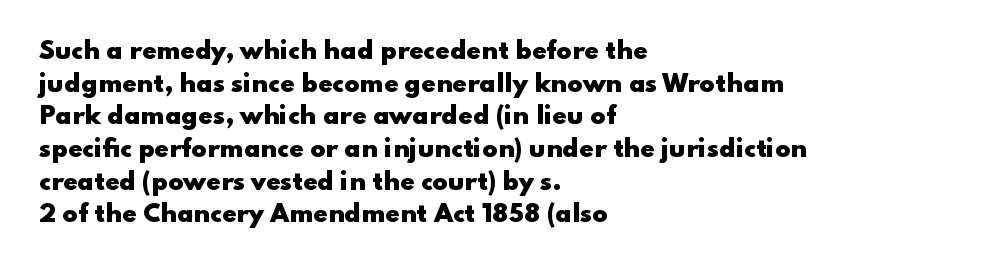
The image shows 23 px bold type, upright; set left-aligned, normal line spacing (1.42x), normal letter spacing, not underlined.
